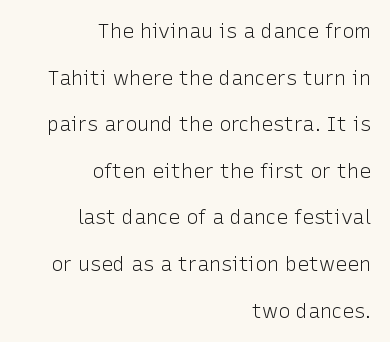
Whoever set this chose breathing room over compactness in the vertical rhythm. The cut favours lightness, reaching ordinary text weight at its darkest. Where is the straight margin? On the right. A roman cut, with each character standing at attention. The face used here is rendered with its standard letterfit. Clear beneath every line of the passage.
